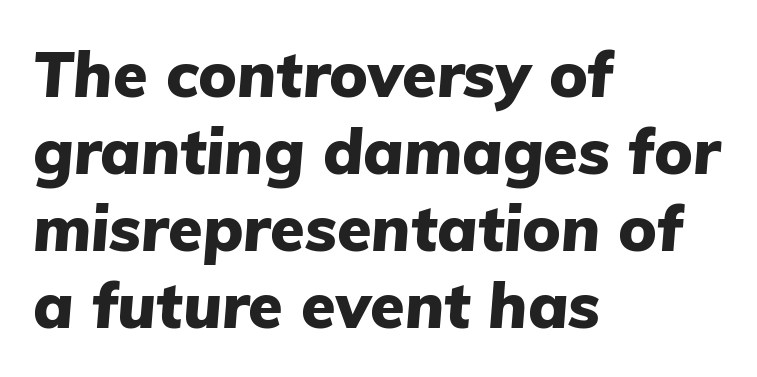
{"italic": "yes", "lean": "right", "slant_degrees": 5, "bold": "yes", "weight": "heavy", "width": "normal", "stroke_contrast": "low", "x_height": "medium", "monospaced": "no", "underline": "no", "align": "left", "line_spacing_ratio": 1.22, "letter_spacing": "normal", "letter_spacing_em": 0.0, "glyph_px": 63}
